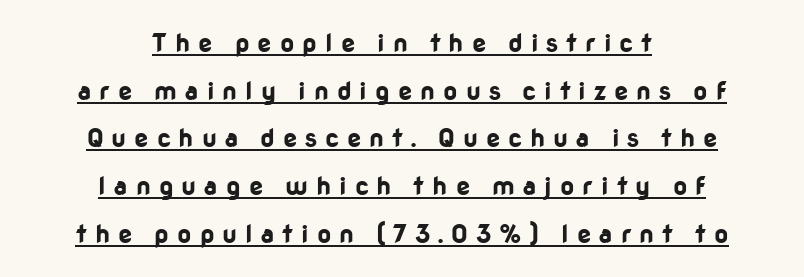
The image shows 25 px bold type, upright; set centered, loose line spacing (1.91x), unusually wide letter spacing (+0.32 em), underlined.
